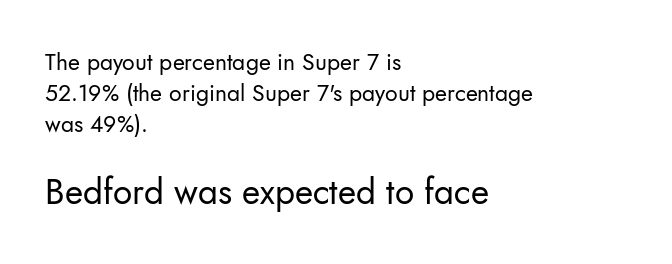
Q: Is the text bold? A: No.
Q: Is the text italic (slanted)? A: No, it is upright.
Q: Is the typeface a serif or a sans-serif typeface? A: Sans-serif.
Q: Is the text underlined? A: No.
Q: How is the paragraph aligned? A: Left-aligned.
Q: Is the spacing between letters normal or unusually wide? A: Normal.
Q: Is the spacing between lines tight, normal or loose? A: Normal.
Q: Which block of text is set in a larger size, the first (top) or the second (bottom)? A: The second (bottom) one.
Q: Width (condensed, normal, or wide)? A: Normal.
Q: Stroke contrast? A: Low.
Q: x-height? A: Small.
Q: Monospaced? A: No.
